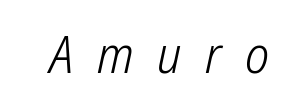
The image shows 51 px light, condensed sans-serif type; set unusually wide letter spacing (+0.46 em), not underlined; low stroke contrast and a medium x-height.
